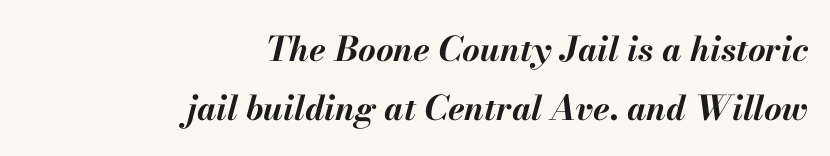
Weight check: bold — yes, fully. This sample uses plain, unmodified letter spacing. Letters rest on an invisible, unmarked baseline. A flush-right, rag-left setting is used for this passage.
